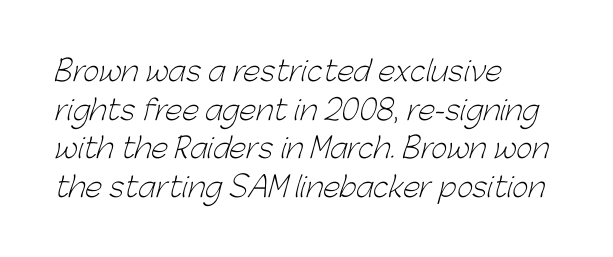
{"serif": "no", "bold": "no", "weight": "light", "width": "normal", "stroke_contrast": "low", "x_height": "medium", "monospaced": "no", "underline": "no", "align": "left", "line_spacing": "normal", "line_spacing_ratio": 1.38, "letter_spacing": "normal", "letter_spacing_em": 0.0, "glyph_px": 28}
